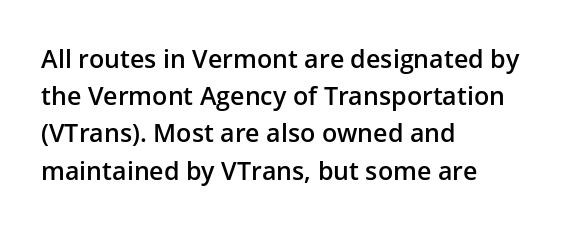
The image shows 25 px text type, upright; set left-aligned, normal line spacing (1.49x), normal letter spacing, not underlined.
